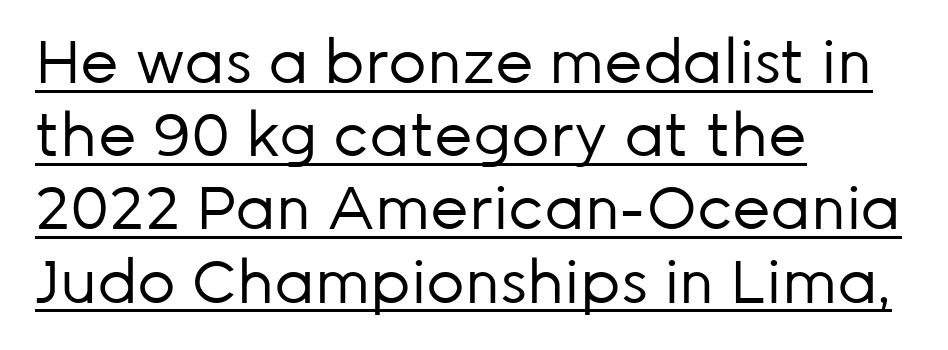
Each line of the rendering has a horizontal stroke beneath the glyphs. These lines are set flush left with a ragged right edge. Looks like regular typesetting: each glyph gets only the width it needs. Nothing unusual about the tracking: characters are spaced as the font intends. In terms of letterform style, serifs are entirely absent.
